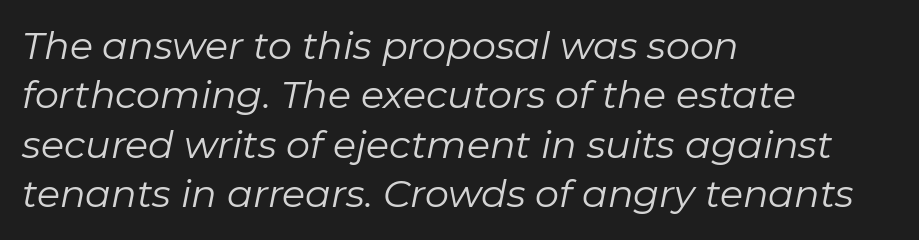
The image shows 38 px regular-weight type, italic (leaning right); set left-aligned, normal line spacing (1.3x), normal letter spacing, not underlined; low stroke contrast and a medium x-height.
